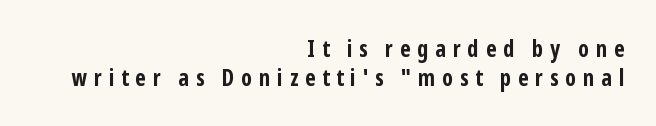
{"italic": "no", "bold": "yes", "underline": "no", "align": "right", "line_spacing": "normal", "line_spacing_ratio": 1.27, "letter_spacing": "wide", "letter_spacing_em": 0.3, "glyph_px": 23}
